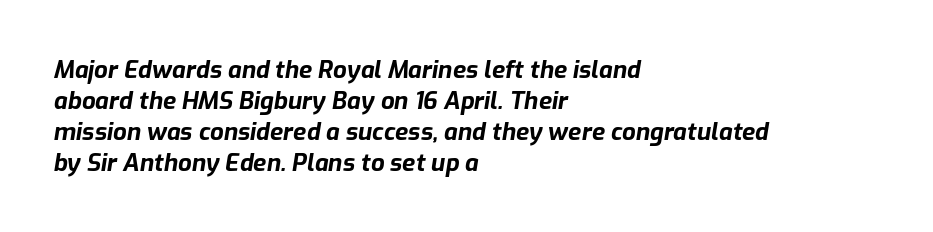
The space directly below the letters is spotless. The sample has been set heavy, in full bold. Italic? Definitely — the glyphs are oblique. Tracking here is standard; glyphs follow each other at the usual distance. Regarding leading, the lines here are spaced in the standard way. Leftover space on each line is placed entirely after the last word.
